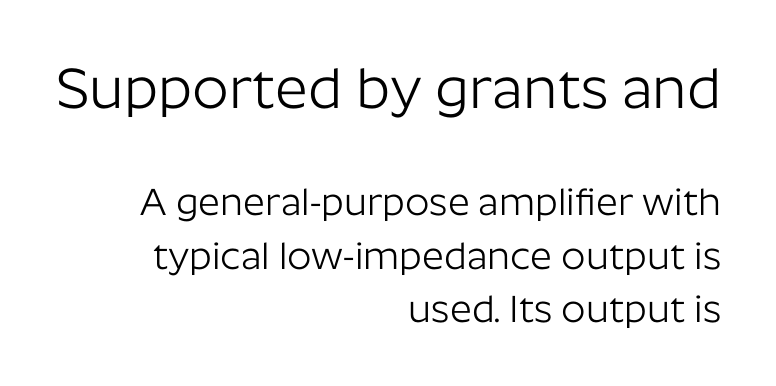
Character widths vary here, with narrow letters taking less room than wide ones. How would I describe the line gaps? Plain and ordinary. Characters follow at the spacing the type designer built in. Does the copy run flush right? Yes — the right margin is perfectly even. Decoration check: the copy has no underline. Italic: no, the glyphs are upright roman.
